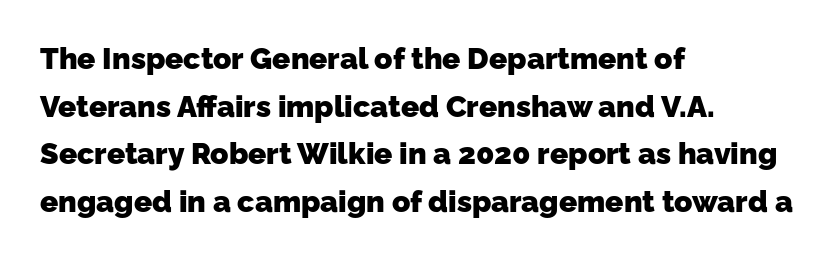
{"serif": "no", "bold": "yes", "weight": "heavy", "width": "normal", "stroke_contrast": "low", "x_height": "medium", "monospaced": "no", "underline": "no", "align": "left", "line_spacing": "normal", "line_spacing_ratio": 1.59, "letter_spacing": "normal", "letter_spacing_em": 0.0, "glyph_px": 30}
